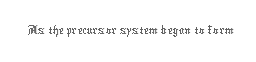
Note the varied advance widths — an 'i' is clearly narrower than an 'm'. Each stroke keeps to a modest, everyday thickness or less. The passage shown is not underscored anywhere. When letters stand straight like this, we call the style roman or upright. Letter spacing: default.
